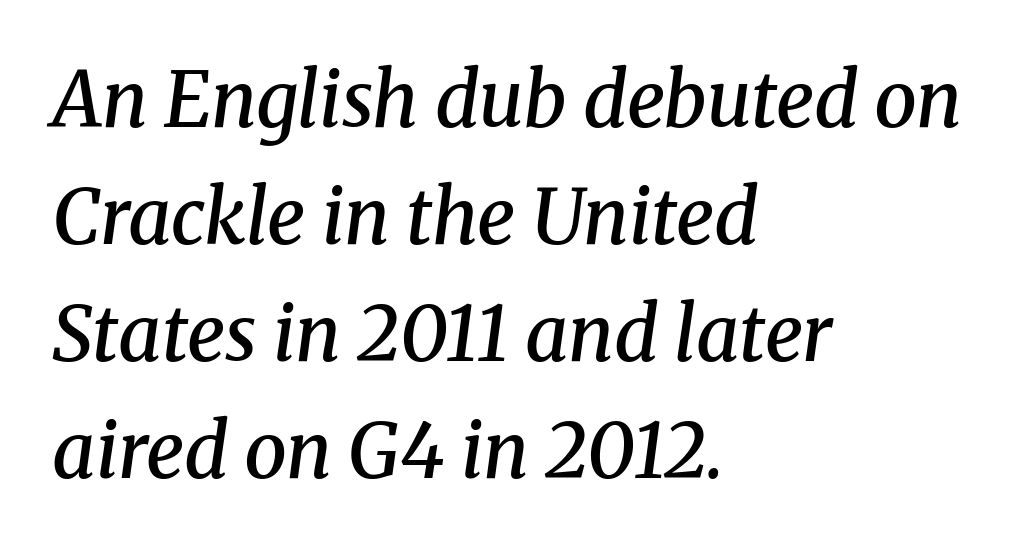
Q: Is the text bold? A: Semi-bold.
Q: Is the text italic (slanted)? A: Yes, it leans right by about 8 degrees.
Q: Is the typeface a serif or a sans-serif typeface? A: Serif.
Q: Is the text underlined? A: No.
Q: How is the paragraph aligned? A: Left-aligned.
Q: Is the spacing between letters normal or unusually wide? A: Normal.
Q: Is the spacing between lines tight, normal or loose? A: Normal.
Q: Width (condensed, normal, or wide)? A: Normal.
Q: Stroke contrast? A: Medium.
Q: x-height? A: Medium.
Q: Monospaced? A: No.
